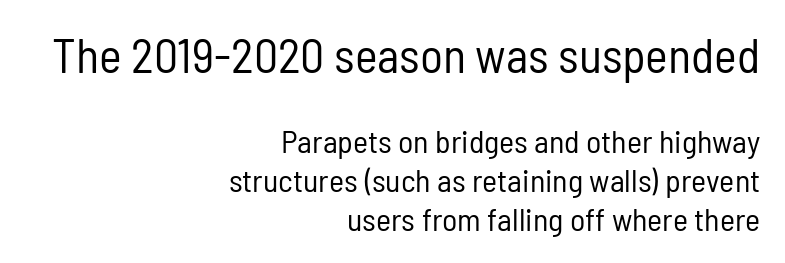
The image shows 48 px regular-weight, condensed sans-serif type, upright; set right-aligned, line spacing 1.21x, normal letter spacing, not underlined; the first (top) block is 1.5x larger; low stroke contrast and a medium x-height.
